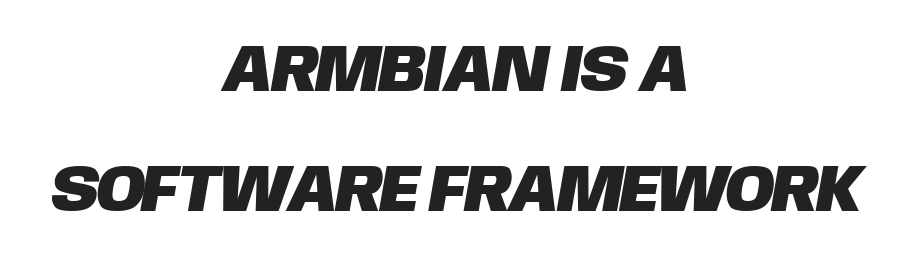
No feet cap the strokes, marking this as sans-serif type. Think of a printed novel: that variable character pitch is what you see here. Underlining? Definitely not there. No extra tracking has been applied to these lines.
